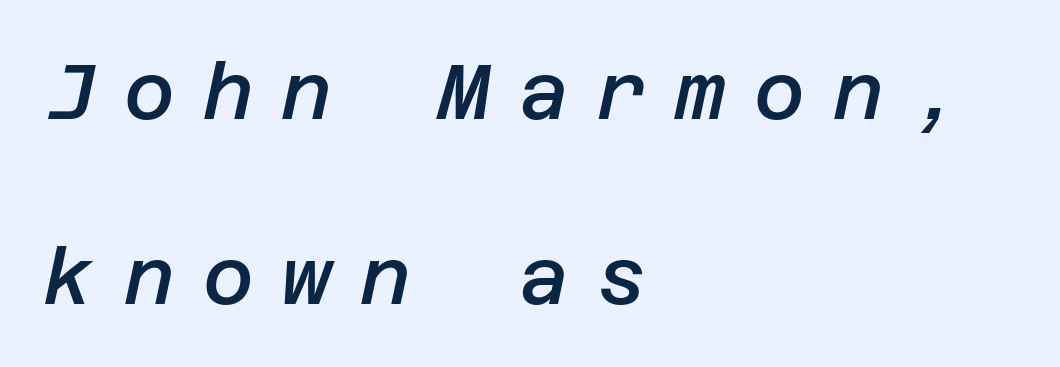
The image shows 78 px semibold type, italic (leaning right); set left-aligned, loose line spacing (2.37x), unusually wide letter spacing (+0.36 em), not underlined; low stroke contrast and a large x-height.
